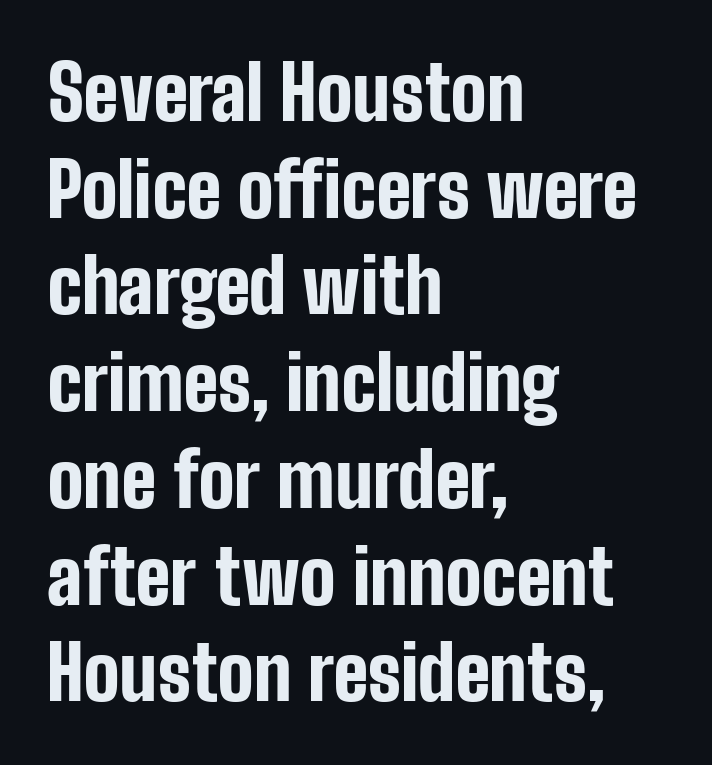
The image shows 75 px bold, condensed sans-serif type, upright; set left-aligned, normal line spacing (1.29x), normal letter spacing, not underlined; low stroke contrast and a medium x-height.
